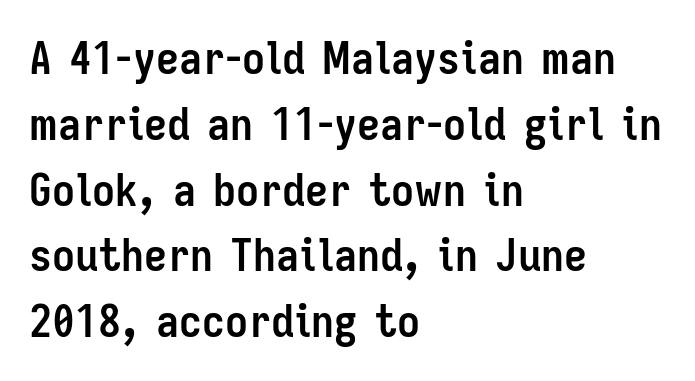
The image shows 46 px semibold, condensed sans-serif type, upright; set left-aligned, normal line spacing (1.43x), normal letter spacing, not underlined; low stroke contrast and a medium x-height.
